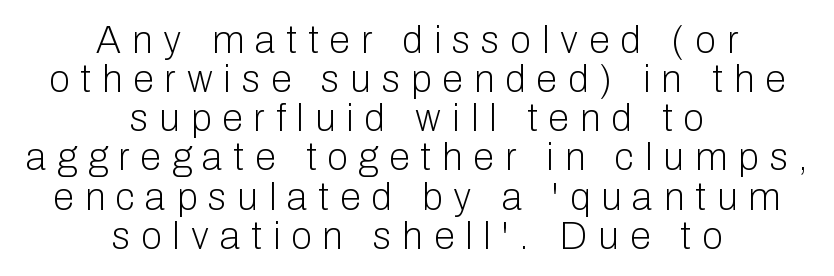
Q: Is the text bold? A: No.
Q: Is the text italic (slanted)? A: No, it is upright.
Q: Is the typeface a serif or a sans-serif typeface? A: Sans-serif.
Q: Is the text underlined? A: No.
Q: How is the paragraph aligned? A: Centered.
Q: Is the spacing between letters normal or unusually wide? A: Unusually wide.
Q: Is the spacing between lines tight, normal or loose? A: Tight.
Q: Width (condensed, normal, or wide)? A: Normal.
Q: Stroke contrast? A: Low.
Q: x-height? A: Medium.
Q: Monospaced? A: No.
